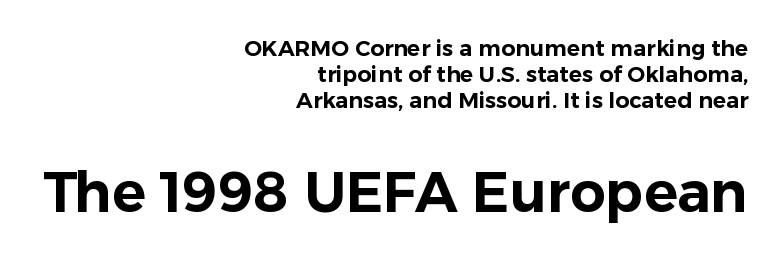
The image shows 56 px sans-serif type, upright; set right-aligned, line spacing 1.18x, normal letter spacing, not underlined; the second (bottom) block is 2.55x larger; low stroke contrast and a medium x-height.
